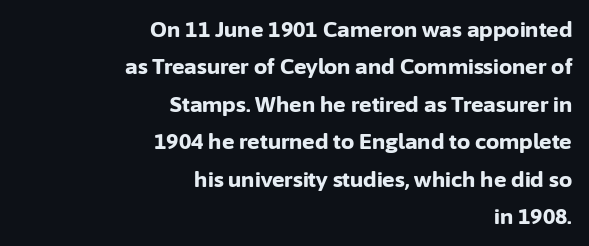
Tracking here is standard; glyphs follow each other at the usual distance. The lettering stays uniformly vertical, giving the passage a roman look. Descenders hang freely into open space. Its strokes are broad and dark, the hallmark of bold type.
